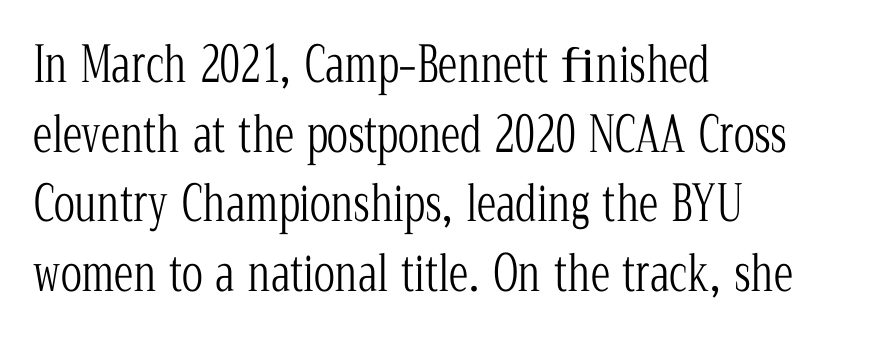
How are the letters spaced? Ordinarily, with no added tracking. The lines in this sample share a left origin and differ only in where they stop. Descender tails drop into unmarked territory. Posture: upright roman. Character widths vary here, with narrow letters taking less room than wide ones. The strokes carry an ordinary text weight at most.
